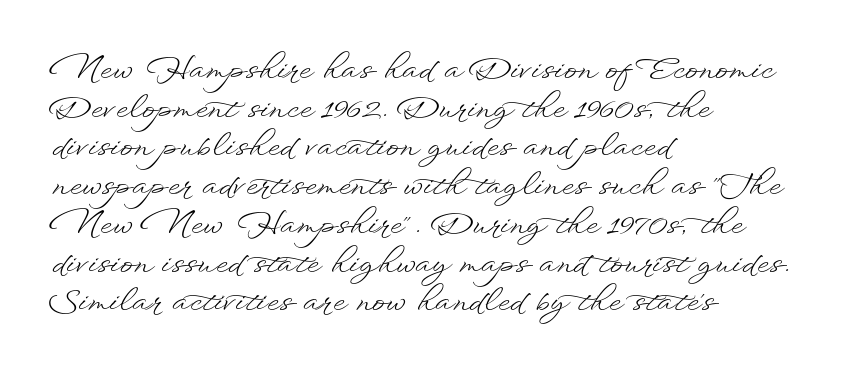
{"bold": "no", "weight": "light", "width": "wide", "stroke_contrast": "low", "x_height": "small", "monospaced": "no", "underline": "no", "align": "left", "line_spacing": "normal", "line_spacing_ratio": 1.25, "letter_spacing": "normal", "letter_spacing_em": 0.0, "glyph_px": 31}
